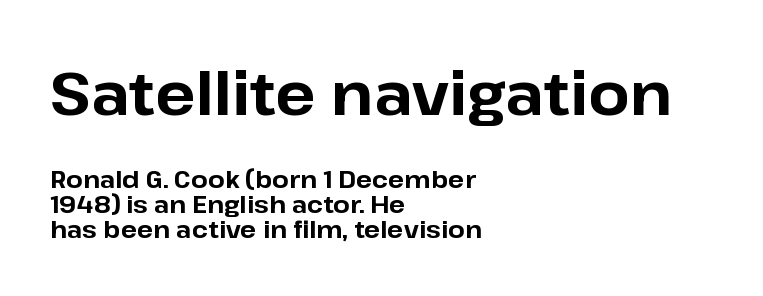
The image shows 60 px bold sans-serif type, upright; set left-aligned, tight line spacing (1.06x), normal letter spacing, not underlined; the first (top) block is 2.5x larger; low stroke contrast and a medium x-height.
